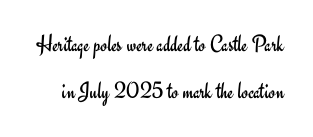
{"bold": "no", "underline": "no", "line_spacing": "loose", "line_spacing_ratio": 1.97, "letter_spacing": "normal", "letter_spacing_em": 0.0, "glyph_px": 24}
